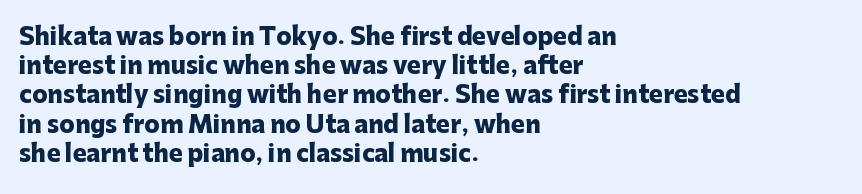
Q: Is the text bold? A: Yes.
Q: Is the text italic (slanted)? A: No, it is upright.
Q: Is the text underlined? A: No.
Q: How is the paragraph aligned? A: Left-aligned.
Q: Is the spacing between letters normal or unusually wide? A: Normal.
Q: Is the spacing between lines tight, normal or loose? A: Normal.
